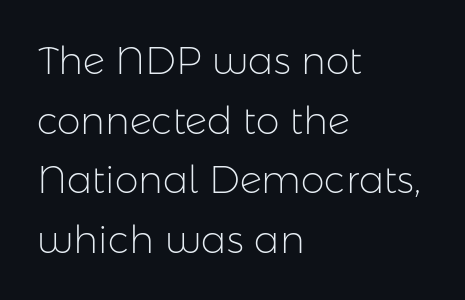
The image shows 38 px light sans-serif type, upright; set left-aligned, normal line spacing (1.57x), normal letter spacing, not underlined; low stroke contrast and a medium x-height.
